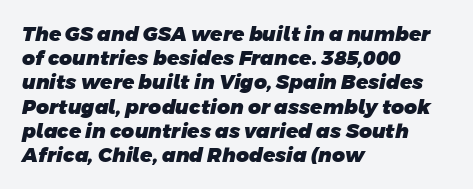
This rendering features lettering with no underline. Look at the stroke-to-counter ratio: heavy, a bold. Short note: letters normally spaced. Layout note: lines flush left.
